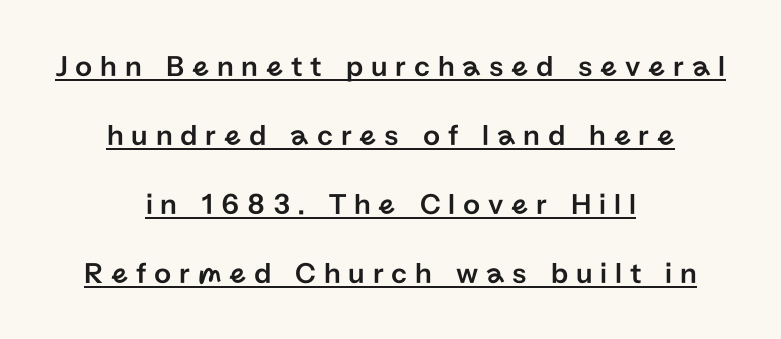
Q: Is the text italic (slanted)? A: No, it is upright.
Q: Is the typeface a serif or a sans-serif typeface? A: Sans-serif.
Q: Is the text underlined? A: Yes.
Q: How is the paragraph aligned? A: Centered.
Q: Is the spacing between letters normal or unusually wide? A: Unusually wide.
Q: Is the spacing between lines tight, normal or loose? A: Loose.
Q: Width (condensed, normal, or wide)? A: Normal.
Q: Stroke contrast? A: Low.
Q: x-height? A: Medium.
Q: Monospaced? A: No.
